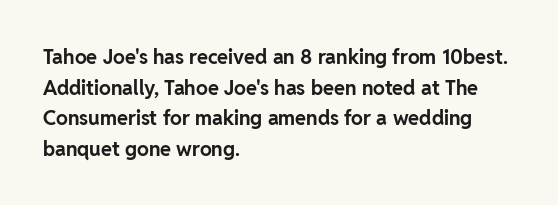
{"italic": "no", "bold": "yes", "underline": "no", "align": "left", "line_spacing": "normal", "line_spacing_ratio": 1.53, "letter_spacing": "normal", "letter_spacing_em": 0.0, "glyph_px": 20}
